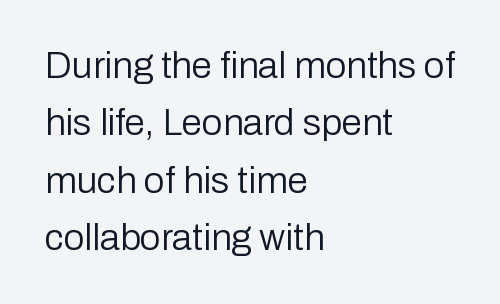
Q: Is the text bold? A: No.
Q: Is the text italic (slanted)? A: No, it is upright.
Q: Is the typeface a serif or a sans-serif typeface? A: Sans-serif.
Q: Is the text underlined? A: No.
Q: How is the paragraph aligned? A: Left-aligned.
Q: Is the spacing between letters normal or unusually wide? A: Normal.
Q: Is the spacing between lines tight, normal or loose? A: Normal.
Q: Width (condensed, normal, or wide)? A: Normal.
Q: Stroke contrast? A: Low.
Q: x-height? A: Medium.
Q: Monospaced? A: No.
